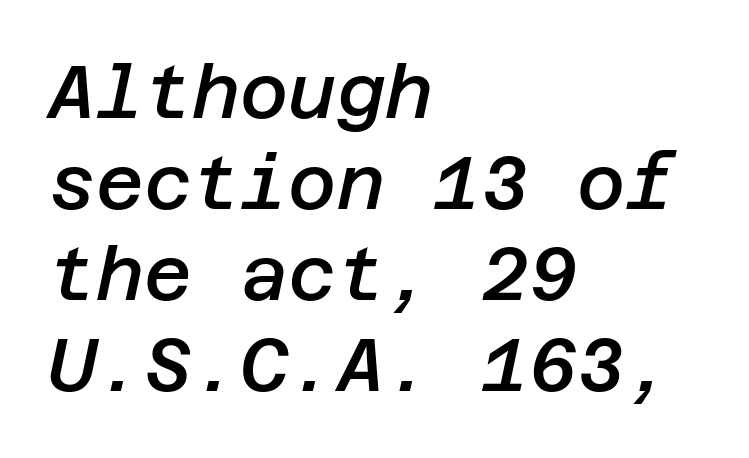
Weight: semibold (demi). Is the letter spacing exaggerated? No — it looks like the ordinary default. The string is rendered with underlining switched off. If you drew a line through each stem, it would be angled. Layout note: lines flush left.
